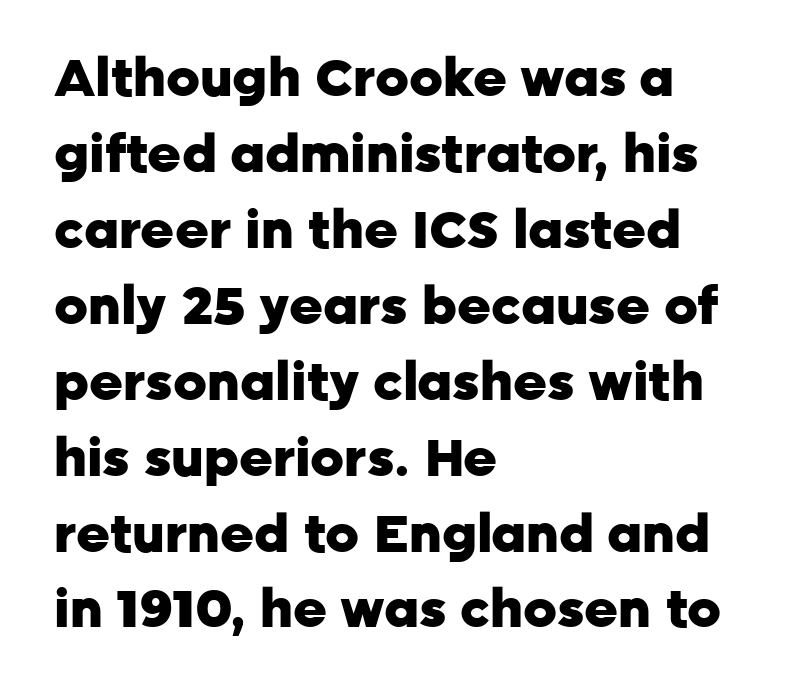
The image shows 52 px heavy sans-serif type, upright; set left-aligned, normal line spacing (1.46x), normal letter spacing, not underlined; low stroke contrast and a medium x-height.
